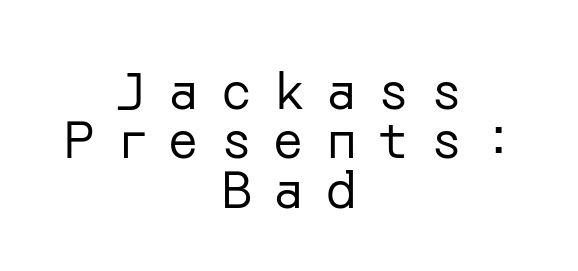
{"serif": "no", "italic": "no", "bold": "no", "weight": "regular", "width": "normal", "stroke_contrast": "low", "x_height": "medium", "underline": "no", "align": "center", "line_spacing": "tight", "line_spacing_ratio": 0.95, "letter_spacing": "wide", "letter_spacing_em": 0.41, "glyph_px": 52}
